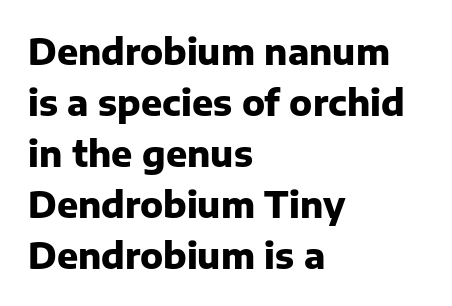
Rows of type keep a routine distance in the vertical direction. Ordinary non-slanted type is in use. The rendering keeps characters at their native spacing. In CSS terms this would be text-align: left. To sum up the face: it is a sans, with no serifs. Note the varied advance widths — an 'i' is clearly narrower than an 'm'.
